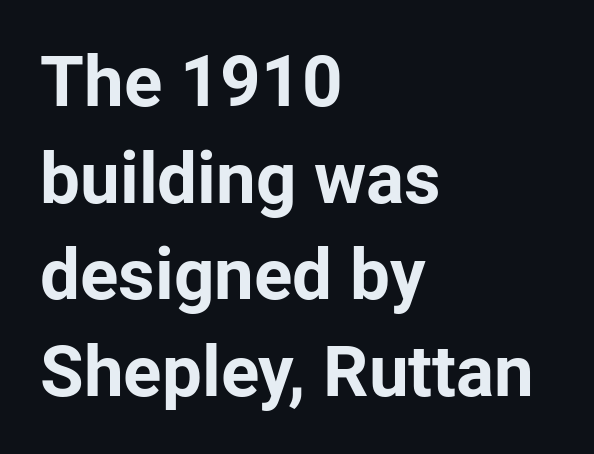
Q: Is the text bold? A: Yes.
Q: Is the text italic (slanted)? A: No, it is upright.
Q: Is the typeface a serif or a sans-serif typeface? A: Sans-serif.
Q: Is the text underlined? A: No.
Q: How is the paragraph aligned? A: Left-aligned.
Q: Is the spacing between letters normal or unusually wide? A: Normal.
Q: Is the spacing between lines tight, normal or loose? A: Normal.
Q: Width (condensed, normal, or wide)? A: Normal.
Q: Stroke contrast? A: Low.
Q: x-height? A: Medium.
Q: Monospaced? A: No.
